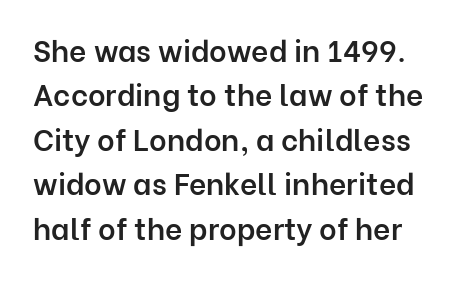
The image shows 30 px semibold sans-serif type, upright; set normal line spacing (1.48x), normal letter spacing, not underlined; low stroke contrast and a medium x-height.
